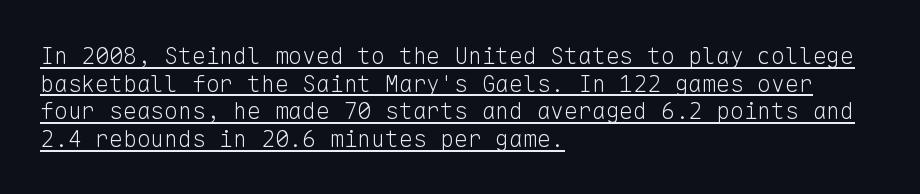
The passage shown has conventional tracking throughout. Underlining? Definitely there. Nothing heavy about these letters — not bold at all. Each line starts at the same left margin while the right side varies. Every stem runs plumb, perpendicular to the baseline.
